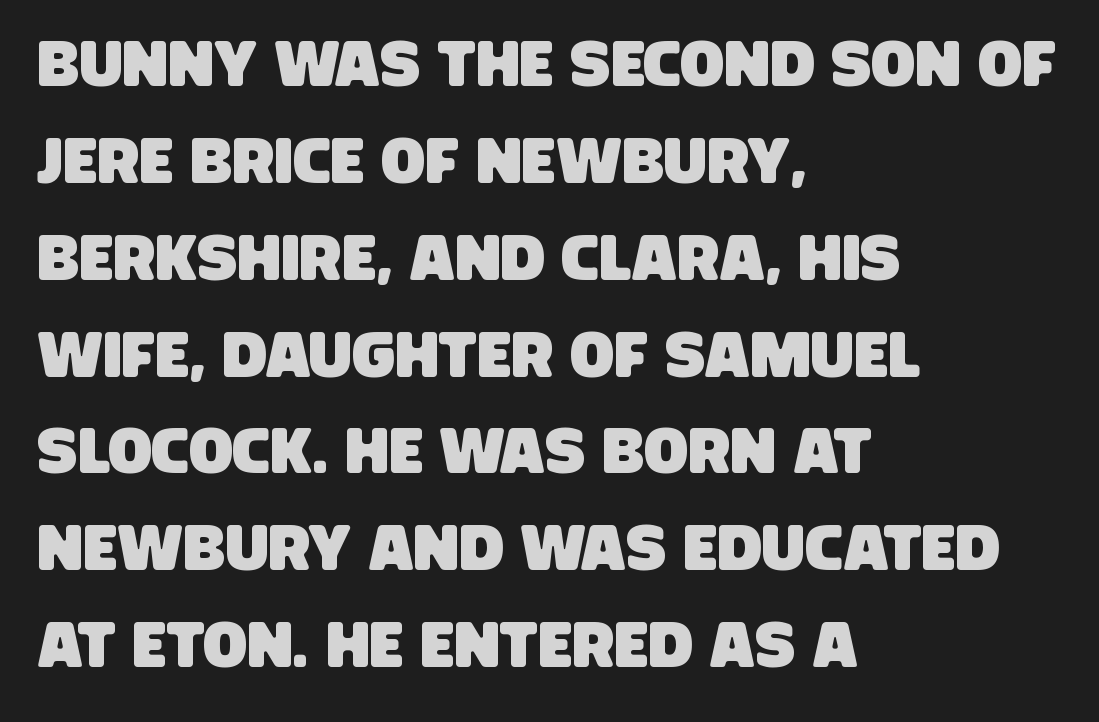
{"serif": "no", "width": "condensed", "stroke_contrast": "low", "x_height": "large", "monospaced": "no", "underline": "no", "align": "left", "line_spacing": "normal", "line_spacing_ratio": 1.49, "letter_spacing": "normal", "letter_spacing_em": 0.0, "glyph_px": 65}
